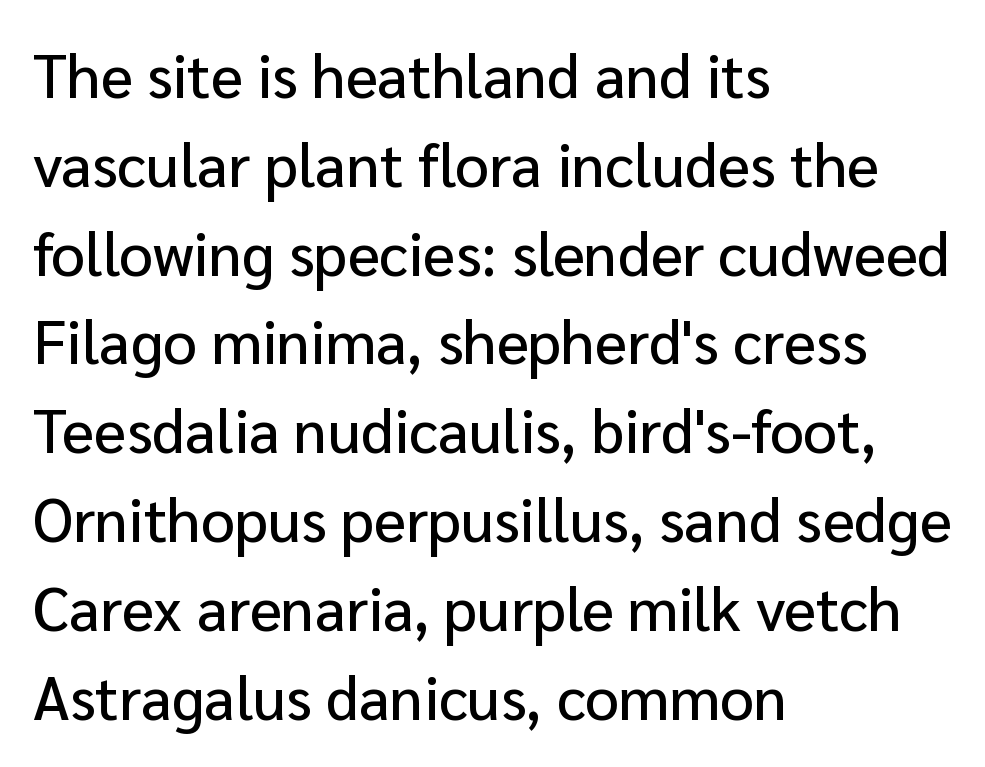
{"serif": "no", "italic": "no", "width": "normal", "stroke_contrast": "low", "x_height": "medium", "monospaced": "no", "underline": "no", "align": "left", "line_spacing": "normal", "line_spacing_ratio": 1.48, "letter_spacing": "normal", "letter_spacing_em": 0.0, "glyph_px": 60}
